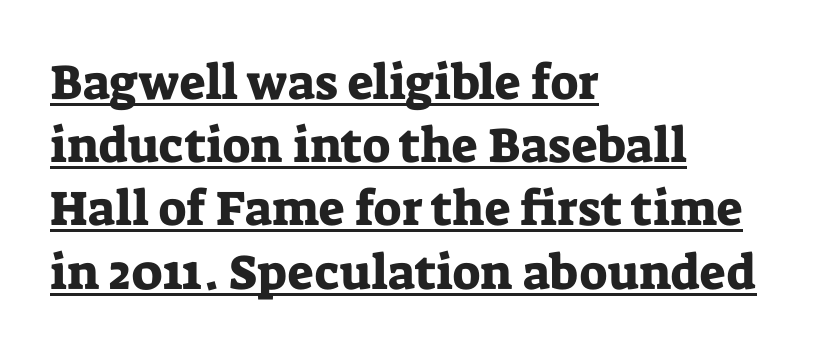
{"serif": "yes", "italic": "no", "width": "normal", "stroke_contrast": "low", "x_height": "medium", "monospaced": "no", "underline": "yes", "align": "left", "line_spacing": "normal", "line_spacing_ratio": 1.29, "letter_spacing": "normal", "letter_spacing_em": 0.0, "glyph_px": 49}
